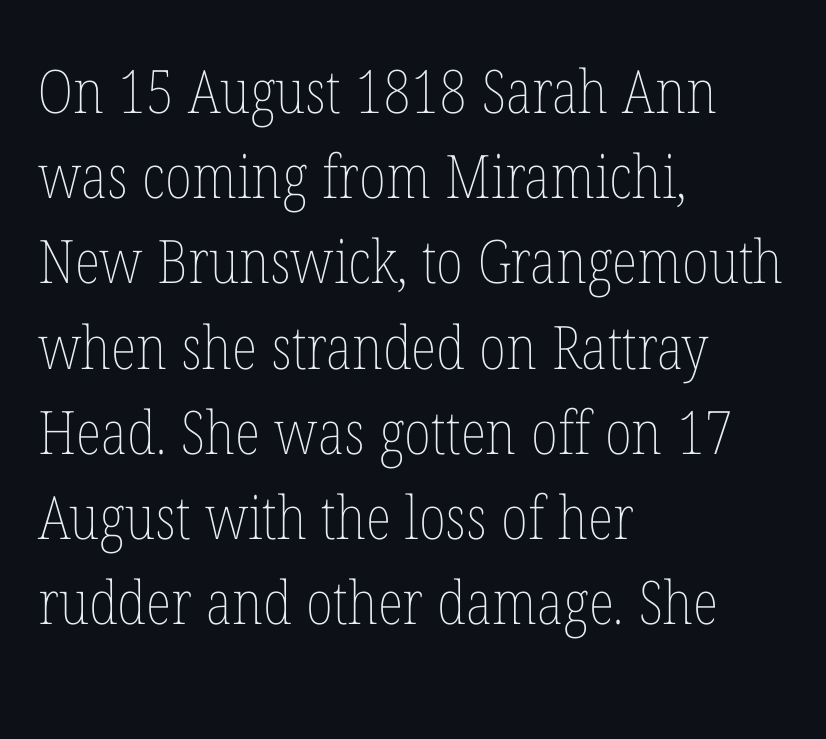
Q: Is the text bold? A: No.
Q: Is the text italic (slanted)? A: No, it is upright.
Q: Is the text underlined? A: No.
Q: How is the paragraph aligned? A: Left-aligned.
Q: Is the spacing between letters normal or unusually wide? A: Normal.
Q: Is the spacing between lines tight, normal or loose? A: Normal.
Q: Width (condensed, normal, or wide)? A: Condensed.
Q: Stroke contrast? A: Low.
Q: x-height? A: Medium.
Q: Monospaced? A: No.
